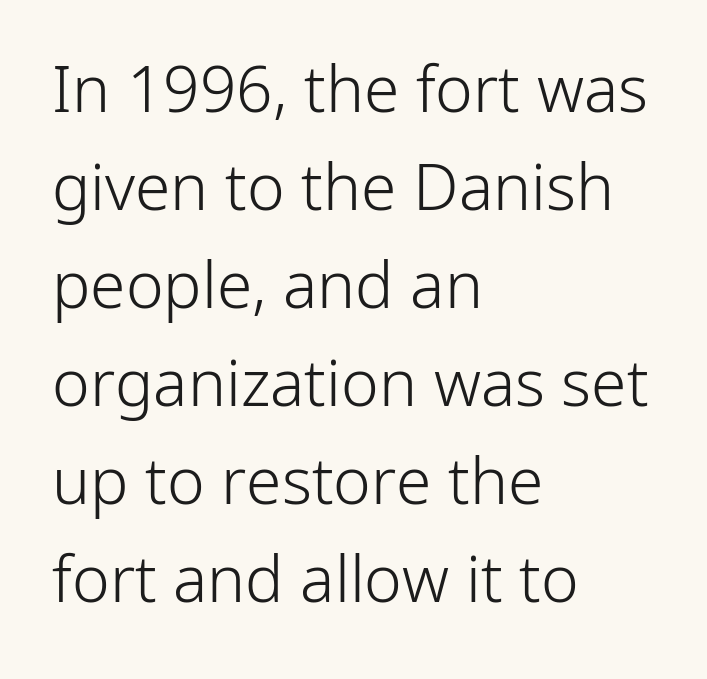
Think of a printed novel: that variable character pitch is what you see here. A student would call this left alignment; a typographer would say flush left, rag right. This reads as an unemphasized weight, regular at the heaviest. The lines sit at an ordinary, default distance from one another. Just letters on the line, the space beneath them empty.
